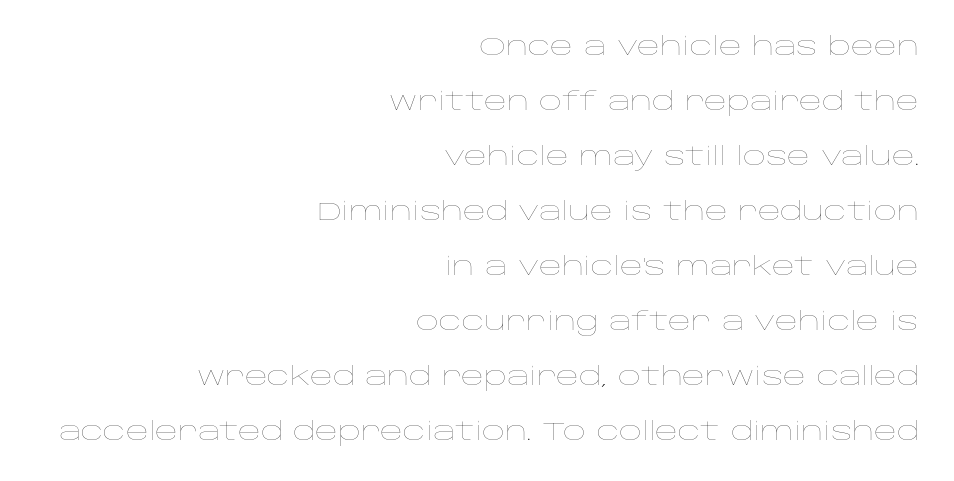
Q: Is the text bold? A: No.
Q: Is the text italic (slanted)? A: No, it is upright.
Q: Is the text underlined? A: No.
Q: How is the paragraph aligned? A: Right-aligned.
Q: Is the spacing between letters normal or unusually wide? A: Normal.
Q: Is the spacing between lines tight, normal or loose? A: Loose.
